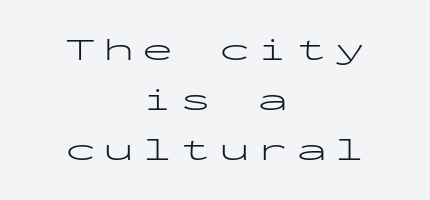
{"serif": "no", "italic": "no", "bold": "no", "weight": "light", "width": "wide", "stroke_contrast": "low", "x_height": "medium", "monospaced": "yes", "underline": "no", "align": "center", "line_spacing": "normal", "line_spacing_ratio": 1.62, "letter_spacing": "wide", "letter_spacing_em": 0.24, "glyph_px": 31}
